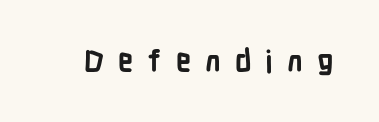
The image shows 30 px bold, condensed sans-serif type, upright; set unusually wide letter spacing (+0.47 em), not underlined; low stroke contrast and a medium x-height.
